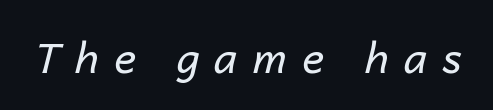
Beneath every word, the page is bare. The weight tops out at a normal text grade. This sample uses expanded letter spacing, leaving extra air between glyphs. Italic: yes, the glyphs are oblique. This sample has the flowing, uneven cadence of proportional lettering.
